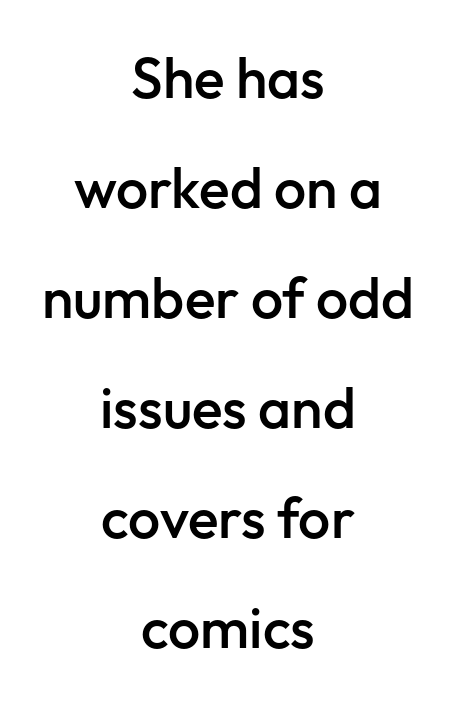
The letters sit at their default tracking, neither squeezed nor spread. This is the in-between weight designers call semibold or demi. The letters advance in unequal steps, a hallmark of proportional type. A typesetter would label this face a sans. Honestly, the rows look like they've been pulled way apart.
